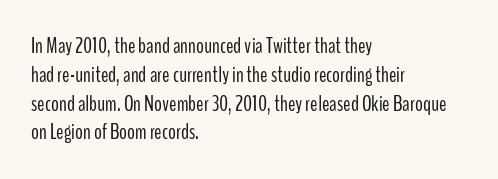
The image shows 22 px text type, upright; set left-aligned, normal line spacing (1.31x), normal letter spacing, not underlined.
